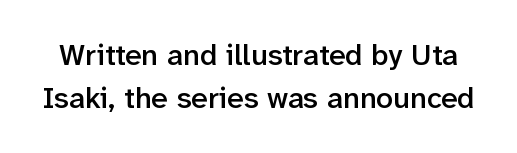
{"serif": "no", "italic": "no", "bold": "semi", "weight": "semibold", "width": "normal", "stroke_contrast": "low", "x_height": "medium", "monospaced": "no", "underline": "no", "line_spacing": "normal", "line_spacing_ratio": 1.42, "letter_spacing": "normal", "letter_spacing_em": 0.0, "glyph_px": 30}
